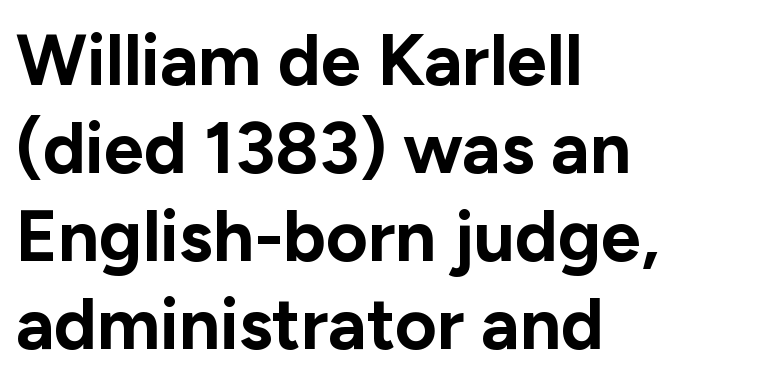
Q: Is the text bold? A: Yes.
Q: Is the text italic (slanted)? A: No, it is upright.
Q: Is the typeface a serif or a sans-serif typeface? A: Sans-serif.
Q: Is the text underlined? A: No.
Q: How is the paragraph aligned? A: Left-aligned.
Q: Is the spacing between letters normal or unusually wide? A: Normal.
Q: Width (condensed, normal, or wide)? A: Normal.
Q: Stroke contrast? A: Low.
Q: x-height? A: Medium.
Q: Monospaced? A: No.
